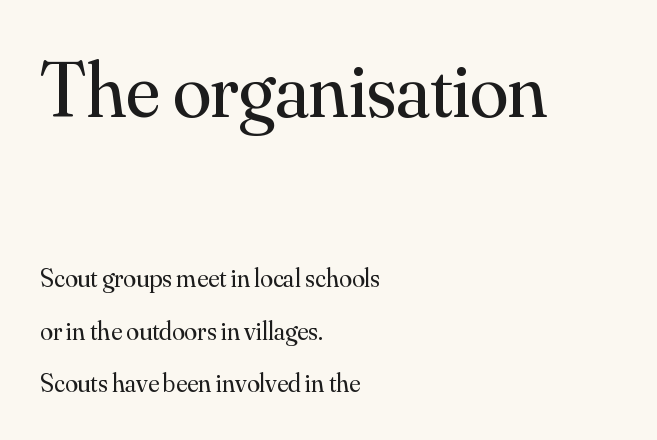
{"serif": "yes", "italic": "no", "bold": "no", "weight": "regular", "width": "normal", "stroke_contrast": "medium", "x_height": "small", "monospaced": "no", "underline": "no", "align": "left", "line_spacing": "loose", "line_spacing_ratio": 2.03, "letter_spacing": "normal", "letter_spacing_em": 0.0, "larger_block": "first", "size_ratio": 3.0, "glyph_px": 78}
